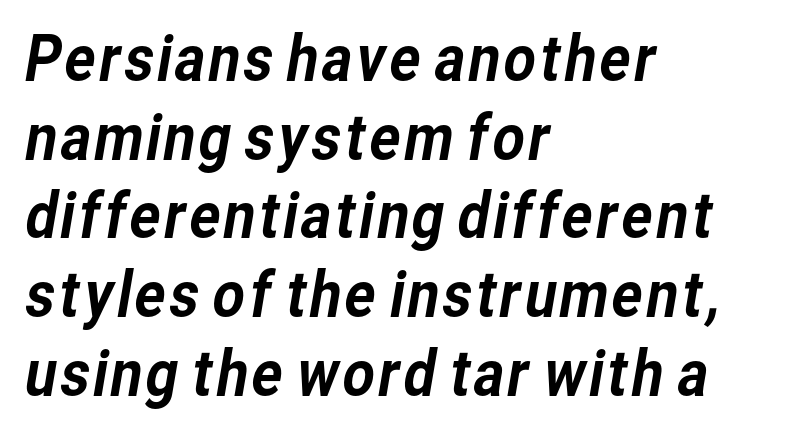
The passage shown is typed in a proportional face where columns would drift. No word sits above an underline. Font category for this specimen: sans-serif. Students, note that the glyphs here touch the page at normal intervals. Every row of glyphs begins at an identical x-position on the left.
